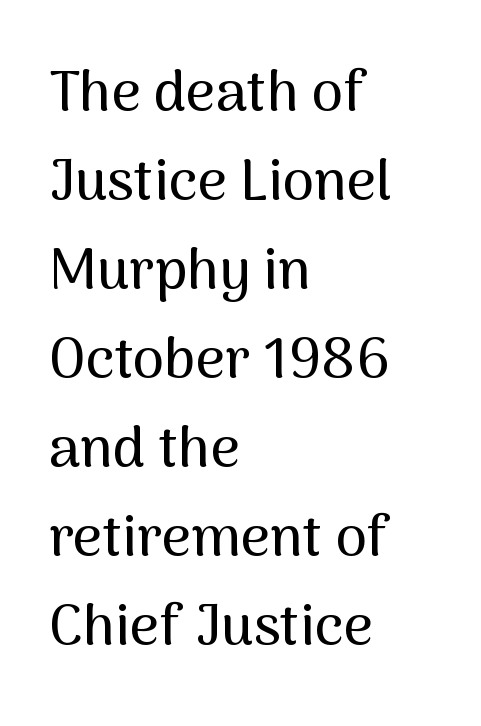
{"serif": "no", "italic": "no", "width": "normal", "stroke_contrast": "medium", "x_height": "medium", "monospaced": "no", "underline": "no", "align": "left", "line_spacing": "normal", "line_spacing_ratio": 1.56, "letter_spacing": "normal", "letter_spacing_em": 0.0, "glyph_px": 57}
